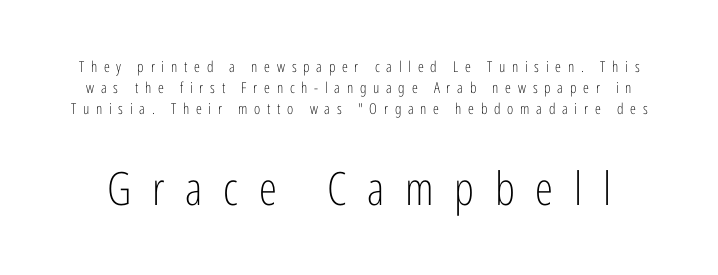
A typesetter would mark this as roman, not italic. The passage shown begins with its smaller block and ends with its larger one. Underline: absent. Letter spacing: wide. This is sans-serif lettering, the kind often seen on screens and signage.
